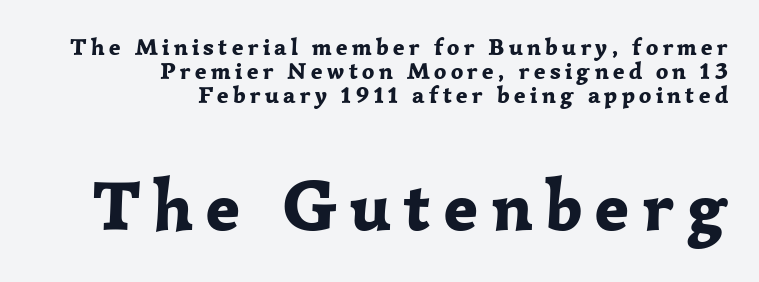
The image shows 71 px bold serif type, upright; set right-aligned, tight line spacing (1.01x), not underlined; the second (bottom) block is 2.96x larger; low stroke contrast and a medium x-height.
